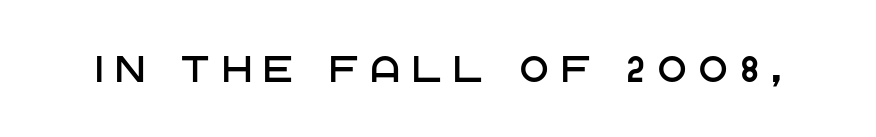
The image shows 37 px sans-serif type, upright; set unusually wide letter spacing (+0.36 em), not underlined; low stroke contrast and a large x-height.
